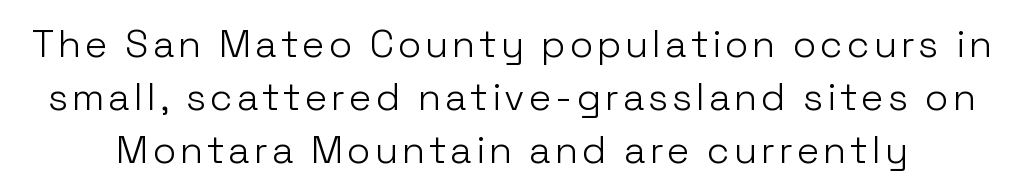
{"serif": "no", "italic": "no", "bold": "no", "weight": "light", "width": "normal", "stroke_contrast": "low", "x_height": "medium", "monospaced": "no", "underline": "no", "line_spacing": "normal", "line_spacing_ratio": 1.4, "glyph_px": 38}
